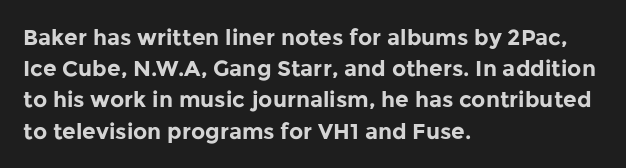
In CSS terms this would be text-align: left. Baseline-to-baseline distance is the conventional proportion of letter height. Notice how the stems are strictly vertical — no italics here. The space beneath each line is pristine and unruled. Spacing between characters is what you'd get straight out of the box. The passage shown is emphatically bold.
